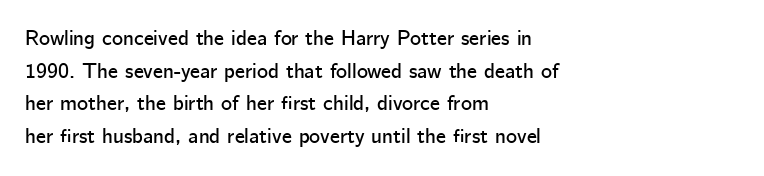
{"italic": "no", "underline": "no", "align": "left", "line_spacing": "normal", "line_spacing_ratio": 1.55, "letter_spacing": "normal", "letter_spacing_em": 0.0, "glyph_px": 21}
